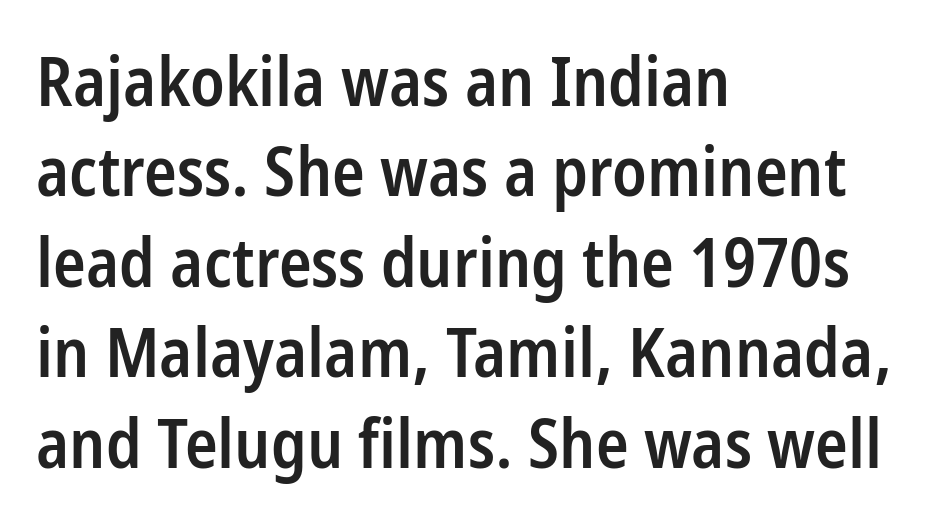
Q: Is the text bold? A: Semi-bold.
Q: Is the text italic (slanted)? A: No, it is upright.
Q: Is the typeface a serif or a sans-serif typeface? A: Sans-serif.
Q: Is the text underlined? A: No.
Q: How is the paragraph aligned? A: Left-aligned.
Q: Is the spacing between letters normal or unusually wide? A: Normal.
Q: Is the spacing between lines tight, normal or loose? A: Normal.
Q: Width (condensed, normal, or wide)? A: Condensed.
Q: Stroke contrast? A: Low.
Q: x-height? A: Medium.
Q: Monospaced? A: No.
